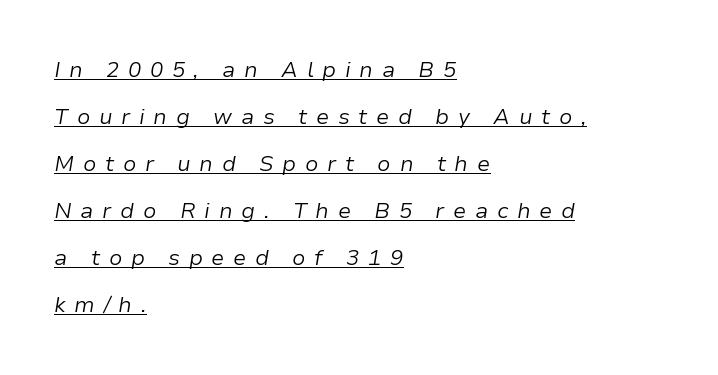
The image shows 22 px text type, italic (leaning right); set left-aligned, loose line spacing (2.14x), unusually wide letter spacing (+0.39 em), underlined.
